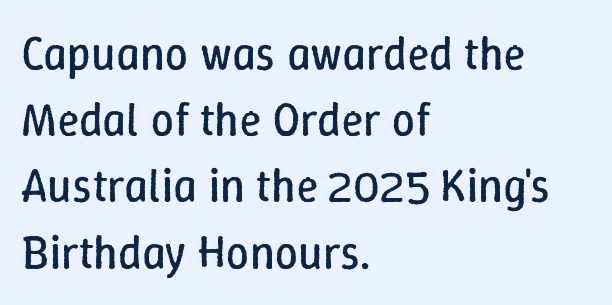
{"italic": "no", "bold": "no", "weight": "regular", "width": "normal", "stroke_contrast": "low", "x_height": "medium", "monospaced": "no", "underline": "no", "align": "left", "line_spacing": "normal", "line_spacing_ratio": 1.44, "letter_spacing": "normal", "letter_spacing_em": 0.0, "glyph_px": 46}
